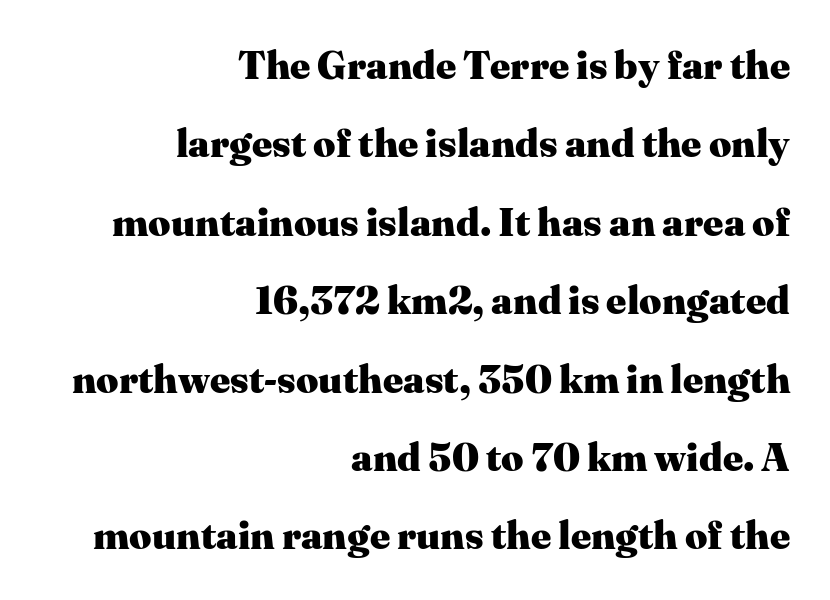
Q: Is the text bold? A: Yes.
Q: Is the text italic (slanted)? A: No, it is upright.
Q: Is the typeface a serif or a sans-serif typeface? A: Serif.
Q: Is the text underlined? A: No.
Q: How is the paragraph aligned? A: Right-aligned.
Q: Is the spacing between letters normal or unusually wide? A: Normal.
Q: Is the spacing between lines tight, normal or loose? A: Loose.
Q: Width (condensed, normal, or wide)? A: Normal.
Q: Stroke contrast? A: Medium.
Q: x-height? A: Medium.
Q: Monospaced? A: No.
